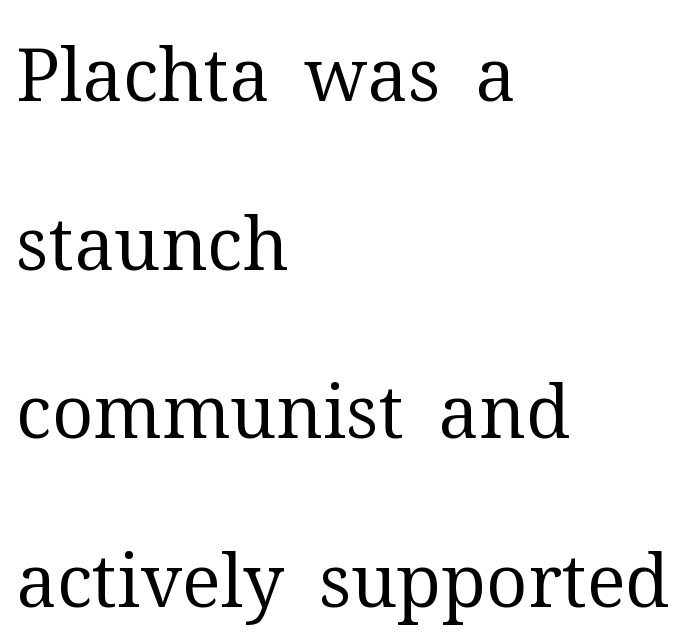
{"serif": "yes", "italic": "no", "bold": "no", "weight": "regular", "width": "normal", "stroke_contrast": "medium", "x_height": "medium", "monospaced": "no", "underline": "no", "align": "left", "line_spacing": "loose", "line_spacing_ratio": 2.31, "letter_spacing": "normal", "letter_spacing_em": 0.0, "glyph_px": 73}
